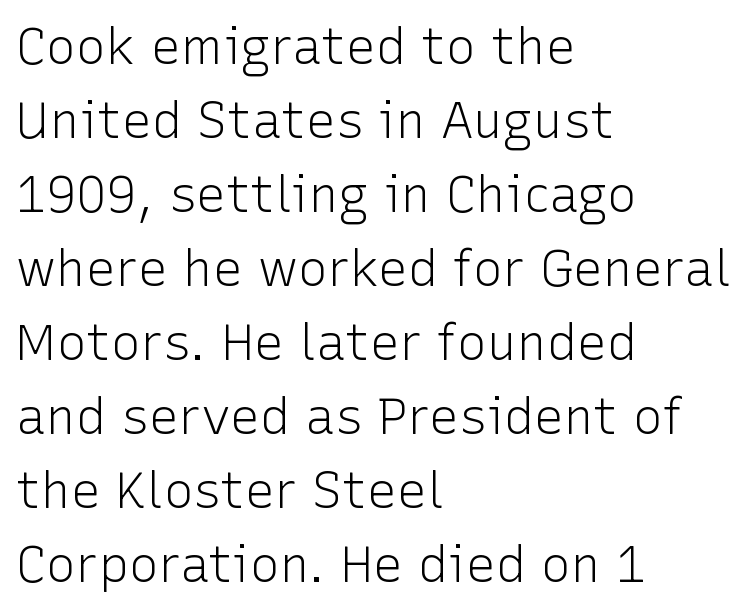
Quick note: underline off. These lines stack with their left ends in a neat column. Regarding serifs, this sample does without them. Proportional: the letters do not fall into vertical columns. Compared with typical paragraphs, the rows here are spaced about the same.
